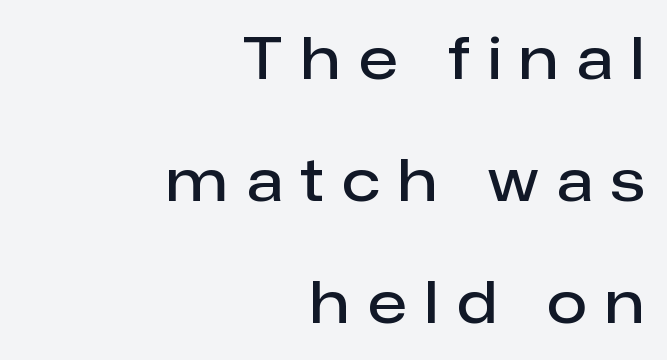
{"serif": "no", "italic": "no", "bold": "semi", "weight": "semibold", "width": "normal", "stroke_contrast": "low", "x_height": "medium", "monospaced": "no", "underline": "no", "align": "right", "line_spacing": "loose", "line_spacing_ratio": 2.1, "letter_spacing": "wide", "letter_spacing_em": 0.32, "glyph_px": 58}
